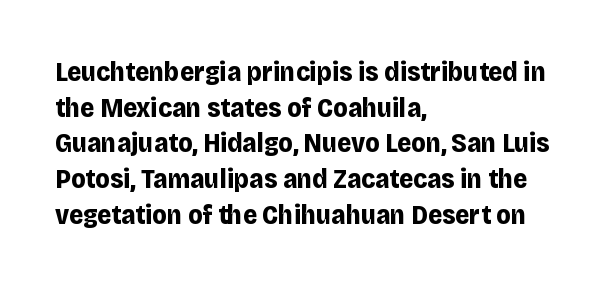
A typesetter would call this leading conventional body-copy spacing. Standard letterfit; no display-style spreading of the glyphs. The axis of the letterforms is exactly vertical. Typeset ragged right — the left edge is the straight one. Clear beneath every line of the passage. Each glyph is drawn with heavy, bold strokes.
